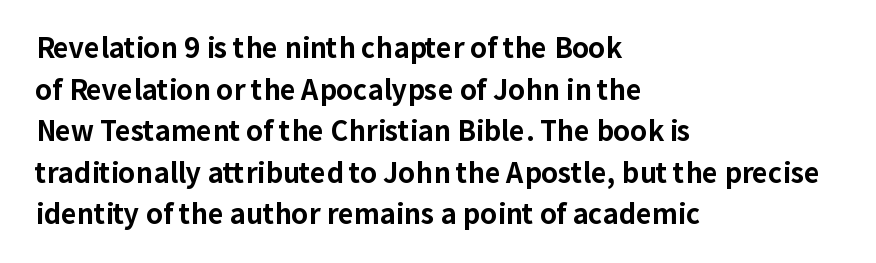
Q: Is the text bold? A: Yes.
Q: Is the text italic (slanted)? A: No, it is upright.
Q: Is the text underlined? A: No.
Q: How is the paragraph aligned? A: Left-aligned.
Q: Is the spacing between letters normal or unusually wide? A: Normal.
Q: Is the spacing between lines tight, normal or loose? A: Normal.
